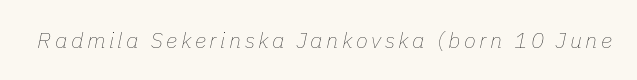
Bare-footed words on every line. This reads as an unemphasized weight, regular at the heaviest. Italic: yes, the glyphs are oblique.
